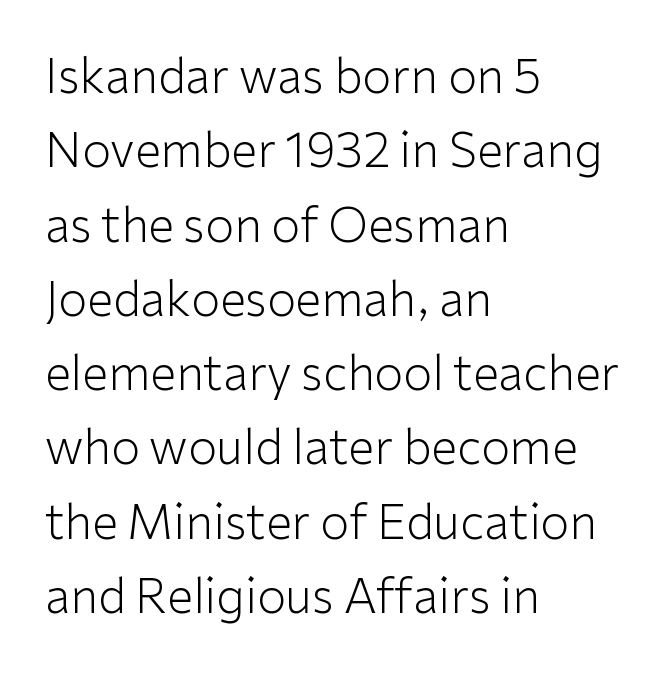
Q: Is the text bold? A: No.
Q: Is the text italic (slanted)? A: No, it is upright.
Q: Is the typeface a serif or a sans-serif typeface? A: Sans-serif.
Q: Is the text underlined? A: No.
Q: How is the paragraph aligned? A: Left-aligned.
Q: Is the spacing between letters normal or unusually wide? A: Normal.
Q: Is the spacing between lines tight, normal or loose? A: Normal.
Q: Width (condensed, normal, or wide)? A: Normal.
Q: Stroke contrast? A: Low.
Q: x-height? A: Medium.
Q: Monospaced? A: No.
